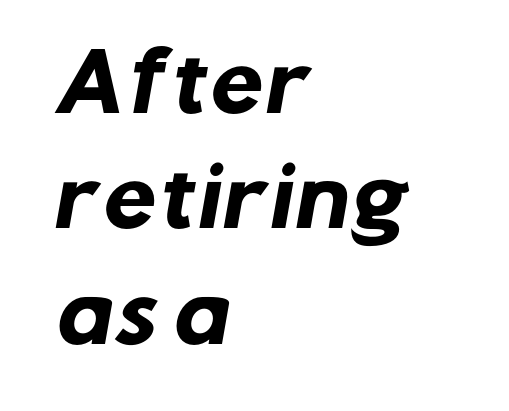
Proportional: the letters do not fall into vertical columns. Line starts are locked; line ends wander. The font is running at its bold setting. Inter-character spacing is left at the font's built-in metrics.
